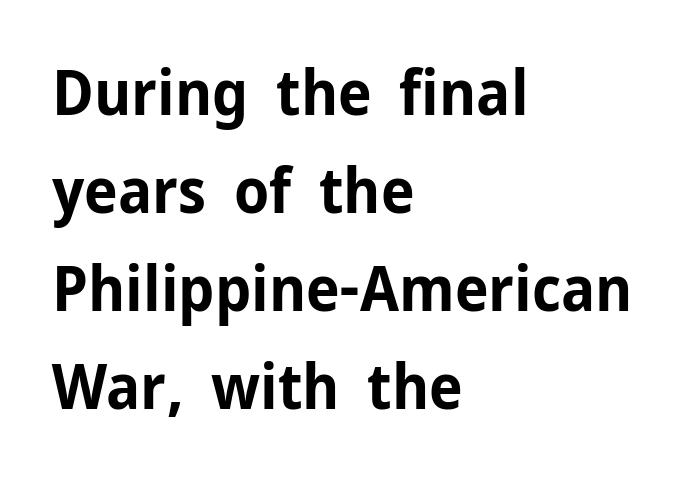
{"serif": "no", "italic": "no", "bold": "yes", "weight": "bold", "width": "normal", "stroke_contrast": "low", "x_height": "medium", "monospaced": "no", "underline": "no", "align": "left", "line_spacing": "normal", "line_spacing_ratio": 1.58, "letter_spacing": "normal", "letter_spacing_em": 0.0, "glyph_px": 62}
